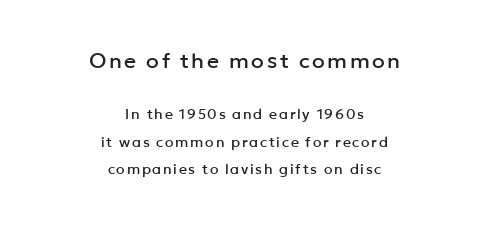
You can tell it's not italic because the verticals are truly vertical. This sample trades compactness for vertical openness between lines. A centered setting, common on invitations and titles, is used for this passage. The passage shown begins with its larger block and ends with its smaller one. Underlining? Definitely not there.
